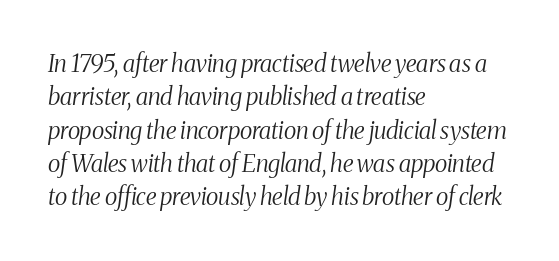
The passage is arranged the way most books set body copy — flush left. The strip under each line holds only bare page. The line-height multiplier appears to be the usual default. Rendered with sloped, italic letterforms. How are the letters spaced? Ordinarily, with no added tracking.
